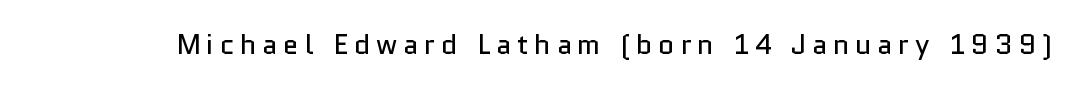
Q: Is the text bold? A: No.
Q: Is the text italic (slanted)? A: No, it is upright.
Q: Is the typeface a serif or a sans-serif typeface? A: Sans-serif.
Q: Is the text underlined? A: No.
Q: Is the spacing between letters normal or unusually wide? A: Unusually wide.
Q: Width (condensed, normal, or wide)? A: Normal.
Q: Stroke contrast? A: Low.
Q: x-height? A: Medium.
Q: Monospaced? A: No.
